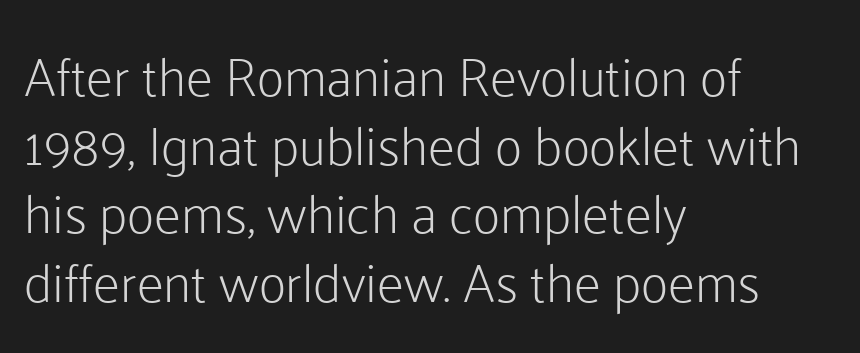
{"serif": "no", "italic": "no", "bold": "no", "weight": "light", "width": "normal", "stroke_contrast": "low", "x_height": "medium", "monospaced": "no", "underline": "no", "align": "left", "line_spacing": "normal", "line_spacing_ratio": 1.27, "letter_spacing": "normal", "letter_spacing_em": 0.0, "glyph_px": 54}
